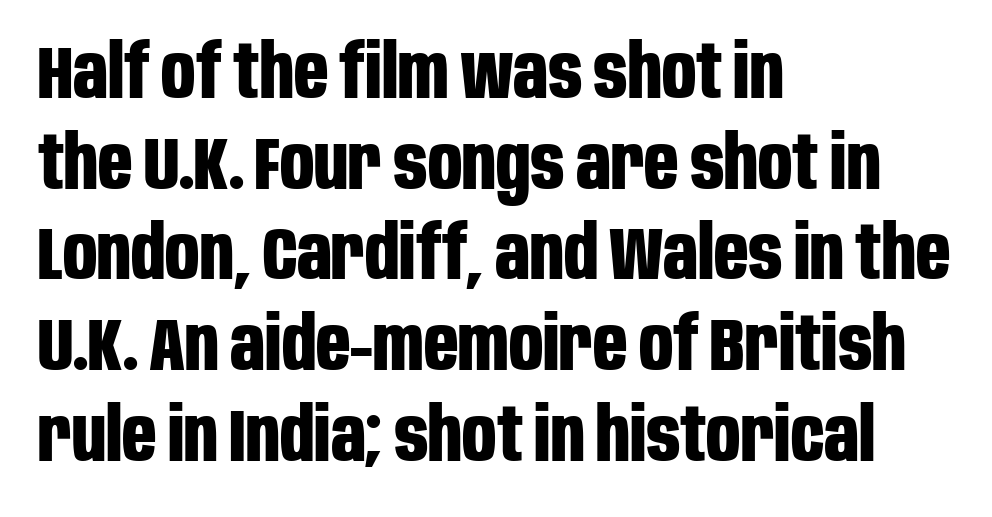
Q: Is the text bold? A: Yes.
Q: Is the text italic (slanted)? A: No, it is upright.
Q: Is the typeface a serif or a sans-serif typeface? A: Sans-serif.
Q: Is the text underlined? A: No.
Q: How is the paragraph aligned? A: Left-aligned.
Q: Is the spacing between letters normal or unusually wide? A: Normal.
Q: Width (condensed, normal, or wide)? A: Condensed.
Q: Stroke contrast? A: Low.
Q: x-height? A: Large.
Q: Monospaced? A: No.
